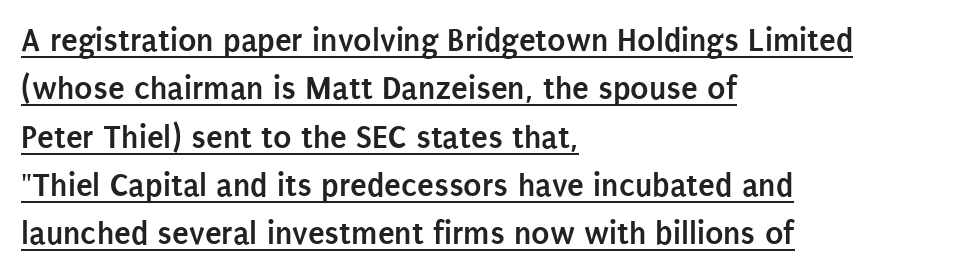
Q: Is the text bold? A: Yes.
Q: Is the text italic (slanted)? A: No, it is upright.
Q: Is the typeface a serif or a sans-serif typeface? A: Sans-serif.
Q: Is the text underlined? A: Yes.
Q: How is the paragraph aligned? A: Left-aligned.
Q: Is the spacing between letters normal or unusually wide? A: Normal.
Q: Is the spacing between lines tight, normal or loose? A: Normal.
Q: Width (condensed, normal, or wide)? A: Condensed.
Q: Stroke contrast? A: Low.
Q: x-height? A: Large.
Q: Monospaced? A: No.
